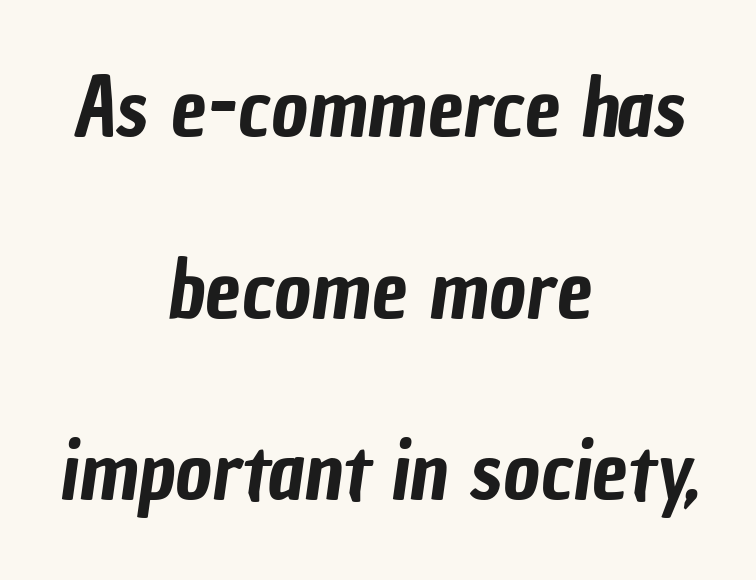
Q: Is the typeface a serif or a sans-serif typeface? A: Sans-serif.
Q: Is the text underlined? A: No.
Q: How is the paragraph aligned? A: Centered.
Q: Is the spacing between letters normal or unusually wide? A: Normal.
Q: Is the spacing between lines tight, normal or loose? A: Loose.
Q: Width (condensed, normal, or wide)? A: Condensed.
Q: Stroke contrast? A: Low.
Q: x-height? A: Medium.
Q: Monospaced? A: No.
